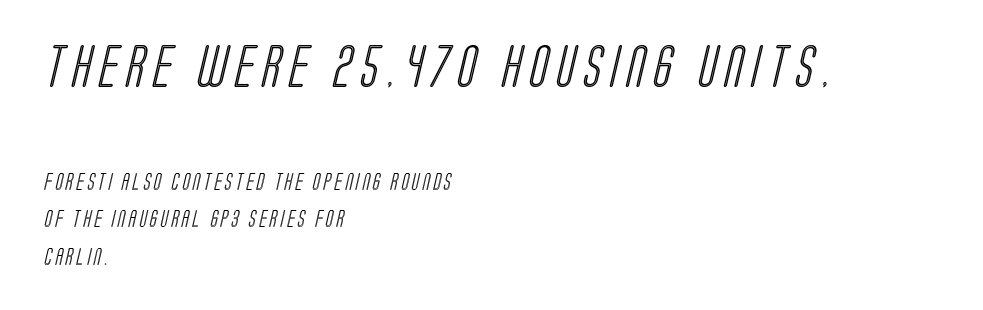
{"width": "condensed", "x_height": "large", "monospaced": "no", "underline": "no", "align": "left", "line_spacing": "loose", "line_spacing_ratio": 2.2, "letter_spacing": "wide", "letter_spacing_em": 0.2, "larger_block": "first", "size_ratio": 2.53, "glyph_px": 43}
